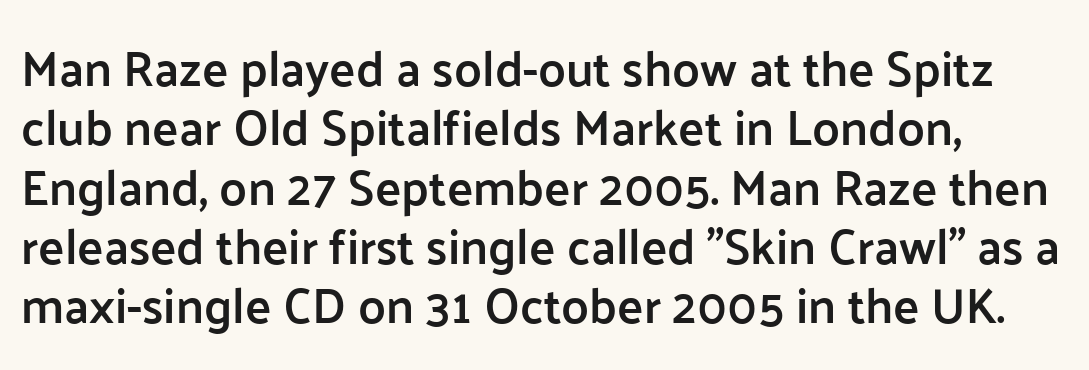
Q: Is the text bold? A: Semi-bold.
Q: Is the text italic (slanted)? A: No, it is upright.
Q: Is the typeface a serif or a sans-serif typeface? A: Sans-serif.
Q: Is the text underlined? A: No.
Q: How is the paragraph aligned? A: Left-aligned.
Q: Is the spacing between letters normal or unusually wide? A: Normal.
Q: Width (condensed, normal, or wide)? A: Normal.
Q: Stroke contrast? A: Low.
Q: x-height? A: Medium.
Q: Monospaced? A: No.
